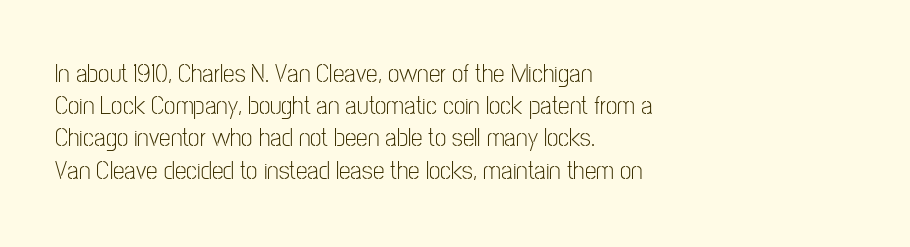
Q: Is the text bold? A: No.
Q: Is the text italic (slanted)? A: No, it is upright.
Q: Is the text underlined? A: No.
Q: How is the paragraph aligned? A: Left-aligned.
Q: Is the spacing between letters normal or unusually wide? A: Normal.
